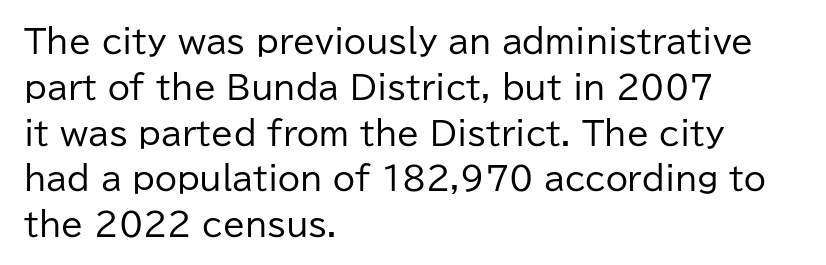
{"serif": "no", "italic": "no", "bold": "no", "weight": "regular", "width": "normal", "stroke_contrast": "low", "x_height": "medium", "monospaced": "no", "underline": "no", "align": "left", "line_spacing": "normal", "line_spacing_ratio": 1.43, "letter_spacing": "normal", "letter_spacing_em": 0.0, "glyph_px": 32}
